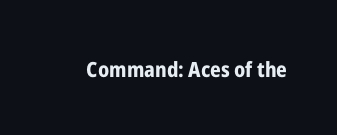
{"italic": "no", "bold": "yes", "underline": "no", "letter_spacing": "normal", "letter_spacing_em": 0.0, "glyph_px": 21}
